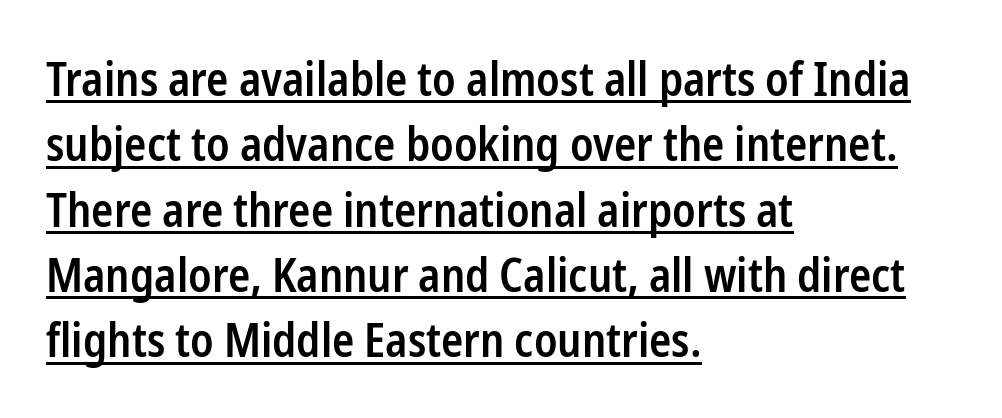
The rag falls on the right side of this text block. If you measured baseline to baseline, you'd find a middling distance. Ordinary non-slanted type is in use. Caption: semibold face, moderately heavy strokes. In designer terms, the underline attribute is active on this setting.
